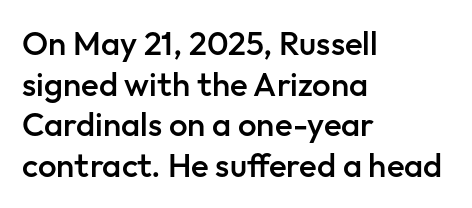
Q: Is the text bold? A: Semi-bold.
Q: Is the text italic (slanted)? A: No, it is upright.
Q: Is the typeface a serif or a sans-serif typeface? A: Sans-serif.
Q: Is the text underlined? A: No.
Q: How is the paragraph aligned? A: Left-aligned.
Q: Is the spacing between letters normal or unusually wide? A: Normal.
Q: Width (condensed, normal, or wide)? A: Normal.
Q: Stroke contrast? A: Low.
Q: x-height? A: Medium.
Q: Monospaced? A: No.
